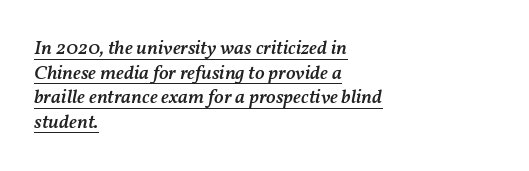
{"italic": "yes", "lean": "right", "slant_degrees": 11, "bold": "semi", "underline": "yes", "align": "left", "line_spacing_ratio": 1.23, "letter_spacing": "normal", "letter_spacing_em": 0.0, "glyph_px": 20}
